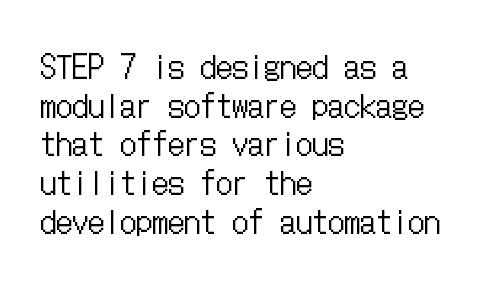
{"italic": "no", "bold": "no", "weight": "regular", "width": "condensed", "stroke_contrast": "low", "x_height": "medium", "underline": "no", "align": "left", "line_spacing_ratio": 1.21, "letter_spacing": "normal", "letter_spacing_em": 0.0, "glyph_px": 32}
